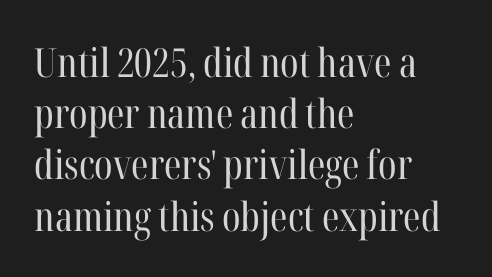
The image shows 40 px regular-weight, condensed serif type, upright; set left-aligned, normal line spacing (1.28x), normal letter spacing, not underlined; high stroke contrast and a medium x-height.
